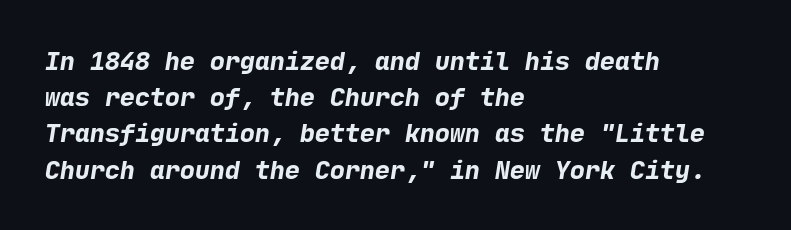
Q: Is the text bold? A: Yes.
Q: Is the text underlined? A: No.
Q: How is the paragraph aligned? A: Left-aligned.
Q: Is the spacing between letters normal or unusually wide? A: Normal.
Q: Is the spacing between lines tight, normal or loose? A: Normal.
